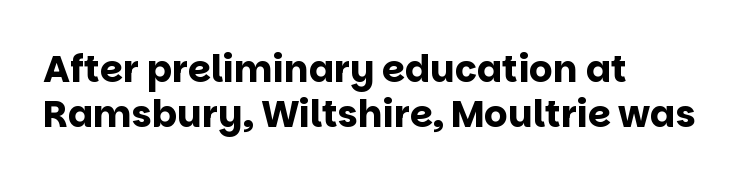
The image shows 37 px bold sans-serif type, upright; set left-aligned, line spacing 1.22x, normal letter spacing, not underlined; low stroke contrast and a large x-height.
